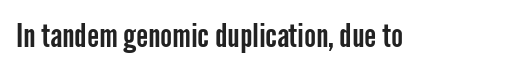
{"serif": "no", "italic": "no", "width": "condensed", "stroke_contrast": "low", "x_height": "medium", "monospaced": "no", "underline": "no", "letter_spacing": "normal", "letter_spacing_em": 0.0, "glyph_px": 32}
